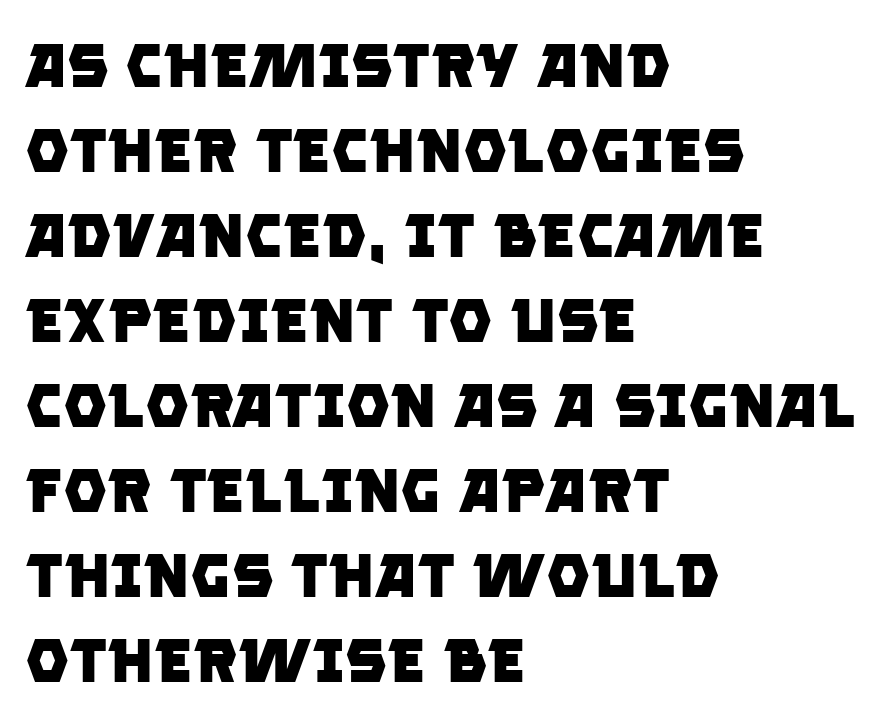
The image shows 62 px heavy sans-serif type; set left-aligned, normal line spacing (1.37x), normal letter spacing, not underlined; low stroke contrast and a large x-height.
